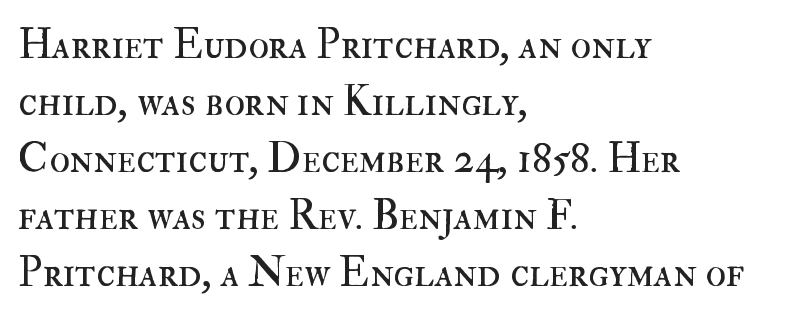
Q: Is the text bold? A: No.
Q: Is the text italic (slanted)? A: No, it is upright.
Q: Is the text underlined? A: No.
Q: How is the paragraph aligned? A: Left-aligned.
Q: Is the spacing between letters normal or unusually wide? A: Normal.
Q: Is the spacing between lines tight, normal or loose? A: Normal.
Q: Width (condensed, normal, or wide)? A: Normal.
Q: Stroke contrast? A: High.
Q: x-height? A: Small.
Q: Monospaced? A: No.
